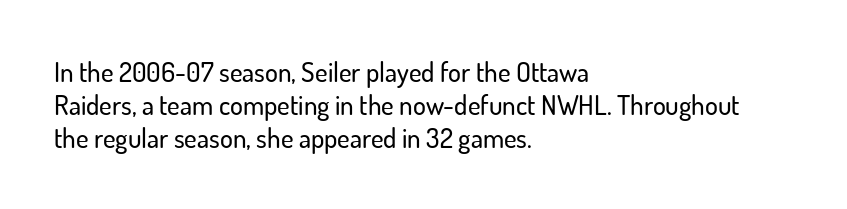
Q: Is the text italic (slanted)? A: No, it is upright.
Q: Is the text underlined? A: No.
Q: How is the paragraph aligned? A: Left-aligned.
Q: Is the spacing between letters normal or unusually wide? A: Normal.
